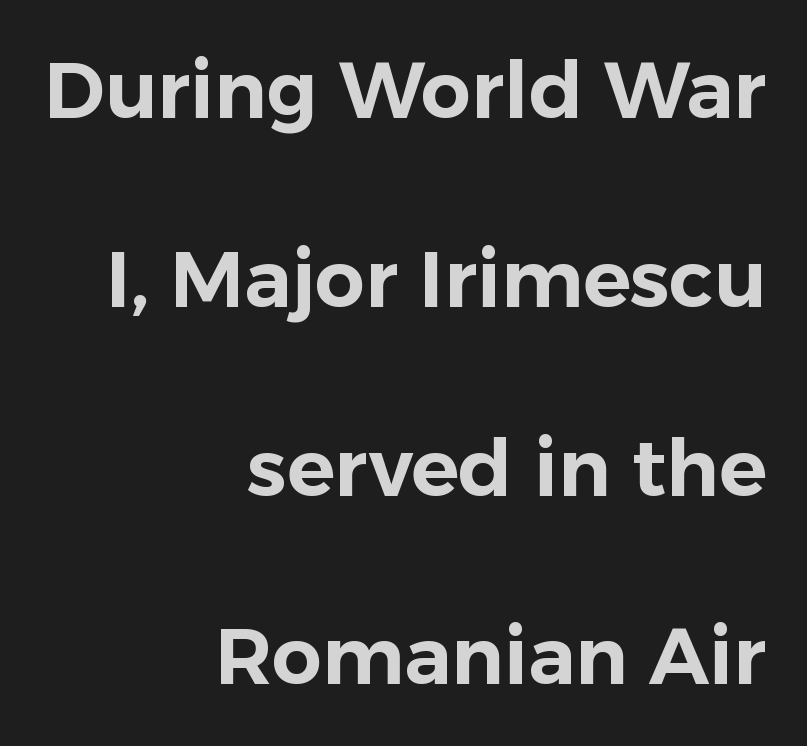
The image shows 79 px sans-serif type, upright; set right-aligned, loose line spacing (2.39x), normal letter spacing, not underlined; low stroke contrast and a medium x-height.
